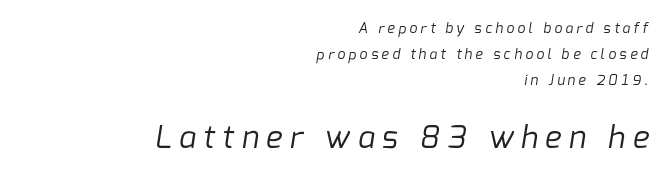
The image shows 31 px regular-weight sans-serif type; set right-aligned, line spacing 1.85x, unusually wide letter spacing (+0.24 em), not underlined; the second (bottom) block is 2.21x larger; low stroke contrast and a medium x-height.
